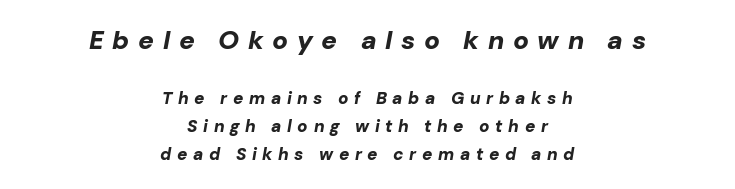
The image shows 26 px bold type, italic (leaning right); set centered, normal line spacing (1.65x), unusually wide letter spacing (+0.33 em), not underlined; the first (top) block is 1.53x larger.
